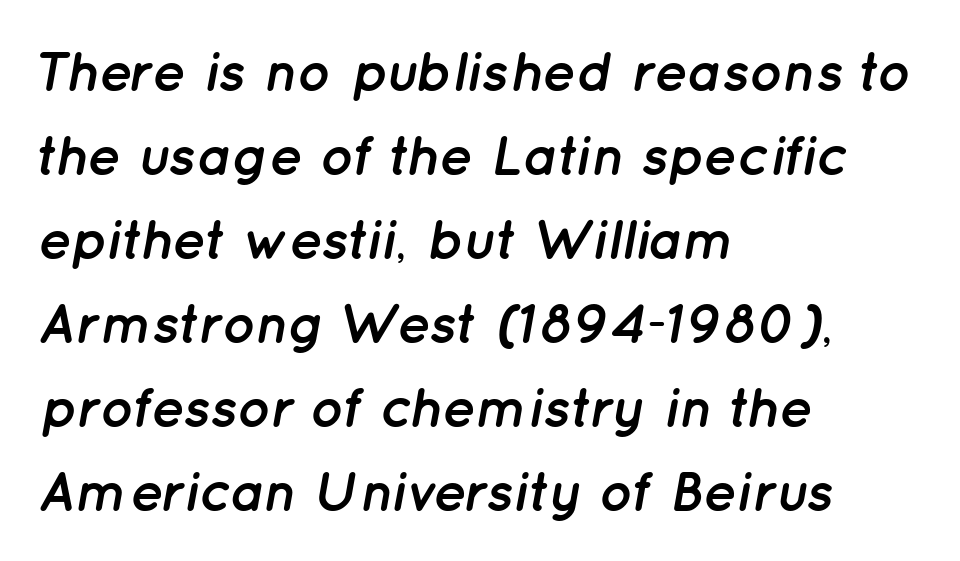
Q: Is the text bold? A: Yes.
Q: Is the text italic (slanted)? A: Yes, it leans right by about 12 degrees.
Q: Is the text underlined? A: No.
Q: How is the paragraph aligned? A: Left-aligned.
Q: Is the spacing between letters normal or unusually wide? A: Normal.
Q: Is the spacing between lines tight, normal or loose? A: Normal.
Q: Width (condensed, normal, or wide)? A: Normal.
Q: Stroke contrast? A: Low.
Q: x-height? A: Medium.
Q: Monospaced? A: No.
